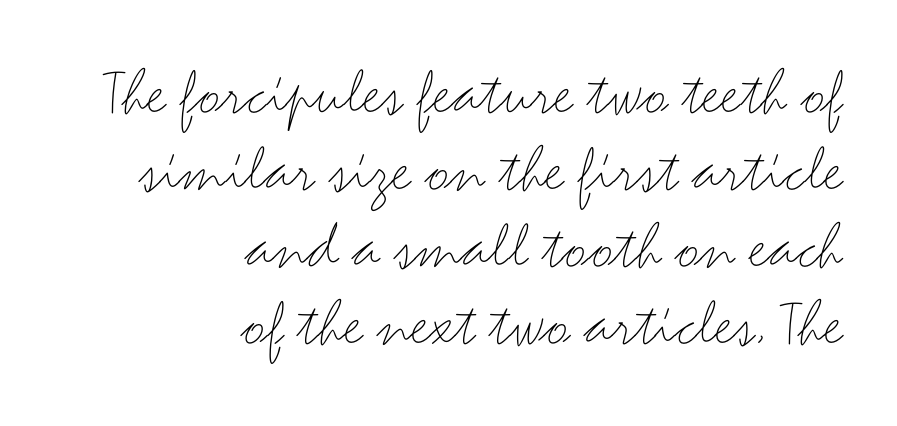
Q: Is the text bold? A: No.
Q: Is the text italic (slanted)? A: Yes.
Q: Is the typeface a serif or a sans-serif typeface? A: Sans-serif.
Q: Is the text underlined? A: No.
Q: How is the paragraph aligned? A: Right-aligned.
Q: Is the spacing between letters normal or unusually wide? A: Normal.
Q: Is the spacing between lines tight, normal or loose? A: Tight.
Q: Width (condensed, normal, or wide)? A: Wide.
Q: Stroke contrast? A: Medium.
Q: x-height? A: Small.
Q: Monospaced? A: No.
